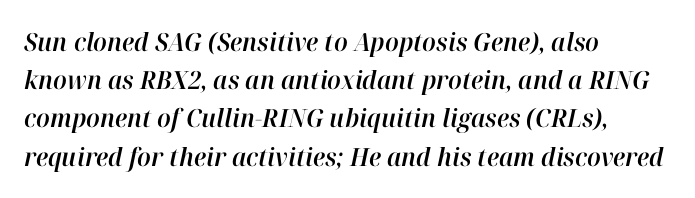
Q: Is the text italic (slanted)? A: Yes, it leans right by about 12 degrees.
Q: Is the text underlined? A: No.
Q: How is the paragraph aligned? A: Left-aligned.
Q: Is the spacing between letters normal or unusually wide? A: Normal.
Q: Is the spacing between lines tight, normal or loose? A: Normal.
